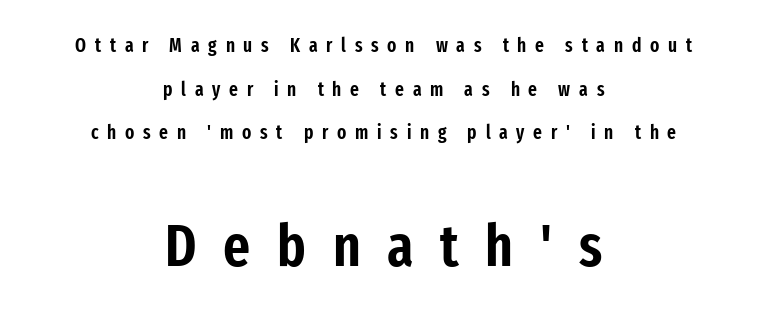
Does the type have serifs? No, each stem ends abruptly. The gap between lines stays unmarked. Tracking here is generous; glyphs stand well apart from one another. The letters stand straight up with perfectly vertical stems.
